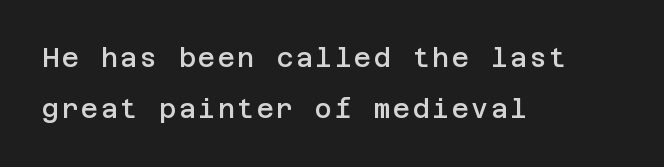
{"italic": "no", "bold": "semi", "underline": "no", "align": "left", "line_spacing": "loose", "line_spacing_ratio": 1.98, "glyph_px": 26}
